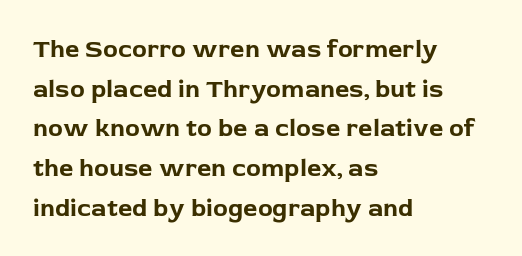
The image shows 25 px bold type, upright; set left-aligned, normal line spacing (1.59x), normal letter spacing, not underlined.
